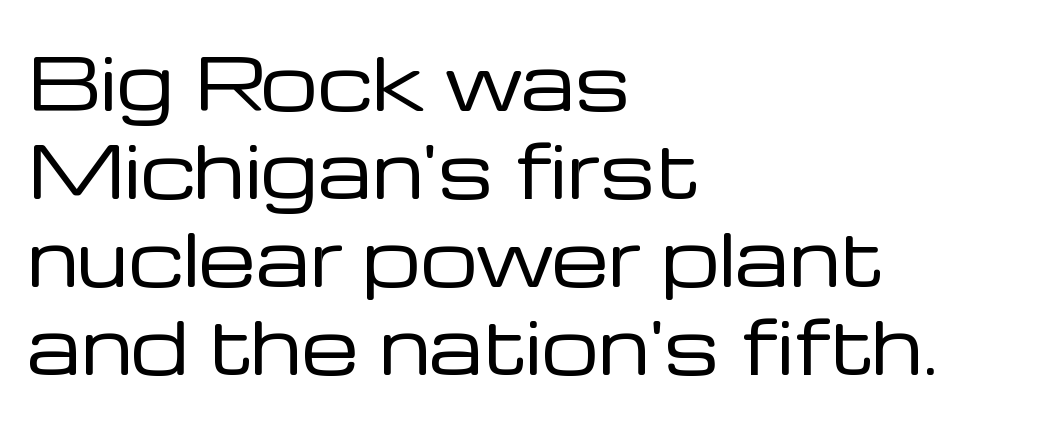
Q: Is the text bold? A: No.
Q: Is the text italic (slanted)? A: No, it is upright.
Q: Is the typeface a serif or a sans-serif typeface? A: Sans-serif.
Q: Is the text underlined? A: No.
Q: How is the paragraph aligned? A: Left-aligned.
Q: Is the spacing between letters normal or unusually wide? A: Normal.
Q: Width (condensed, normal, or wide)? A: Normal.
Q: Stroke contrast? A: Low.
Q: x-height? A: Medium.
Q: Monospaced? A: No.
